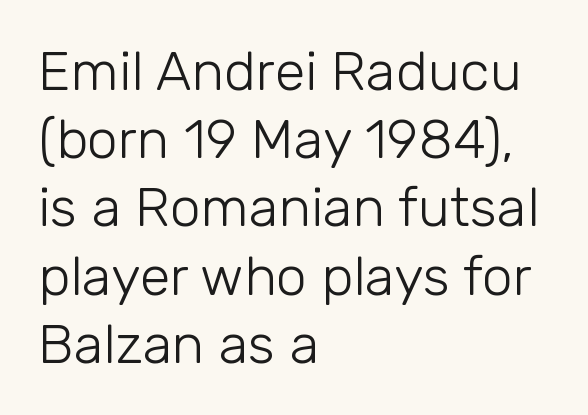
Words float on clear page, feet unadorned. Caption: standard tracking, unaltered. A light-to-regular cut is what we see here. Is the block centered? No — it sits flush against the left margin. Note the varied advance widths — an 'i' is clearly narrower than an 'm'.
